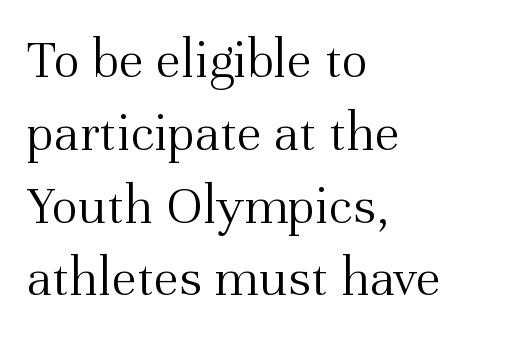
The image shows 56 px light serif type, upright; set left-aligned, normal line spacing (1.3x), normal letter spacing, not underlined; medium stroke contrast and a medium x-height.
